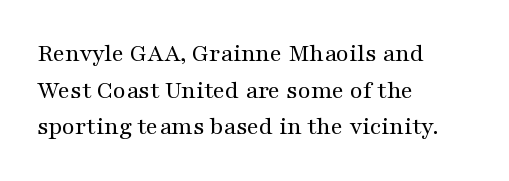
In CSS terms this would be text-align: left. The words here are not underlined. The font is comparable to plain body text, perhaps lighter. Every character sits straight up, as roman type does. The vertical gap from one line to the next is medium. Compared with typical body copy, the letter spacing here is the same.
